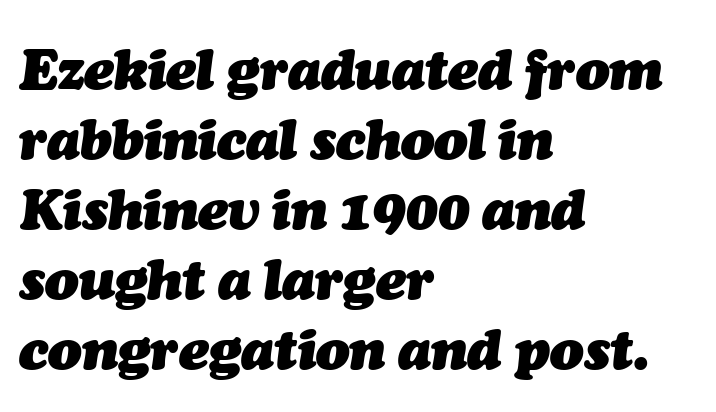
{"italic": "yes", "lean": "right", "slant_degrees": 7, "bold": "yes", "weight": "heavy", "width": "normal", "stroke_contrast": "medium", "x_height": "medium", "monospaced": "no", "underline": "no", "align": "left", "line_spacing": "normal", "line_spacing_ratio": 1.25, "letter_spacing": "normal", "letter_spacing_em": 0.0, "glyph_px": 56}
